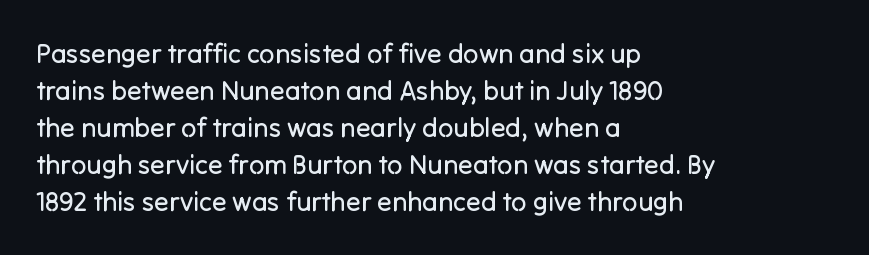
The image shows 27 px text type, upright; set left-aligned, normal line spacing (1.37x), normal letter spacing, not underlined.
